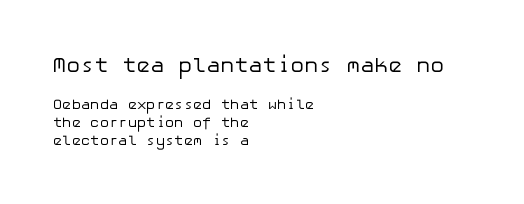
{"italic": "no", "bold": "no", "underline": "no", "align": "left", "line_spacing": "normal", "line_spacing_ratio": 1.26, "letter_spacing": "normal", "letter_spacing_em": 0.0, "larger_block": "first", "size_ratio": 1.5, "glyph_px": 21}
